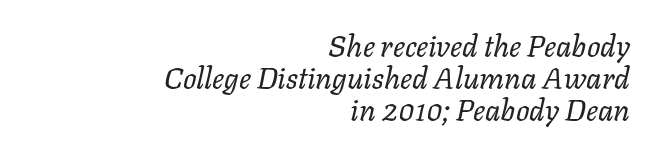
{"italic": "yes", "lean": "right", "slant_degrees": 11, "bold": "no", "weight": "regular", "width": "normal", "stroke_contrast": "low", "x_height": "medium", "monospaced": "no", "underline": "no", "align": "right", "line_spacing": "tight", "line_spacing_ratio": 1.07, "letter_spacing": "normal", "letter_spacing_em": 0.0, "glyph_px": 30}
